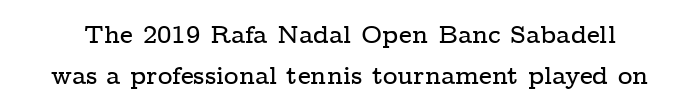
Q: Is the text italic (slanted)? A: No, it is upright.
Q: Is the text underlined? A: No.
Q: Is the spacing between letters normal or unusually wide? A: Normal.
Q: Is the spacing between lines tight, normal or loose? A: Normal.
